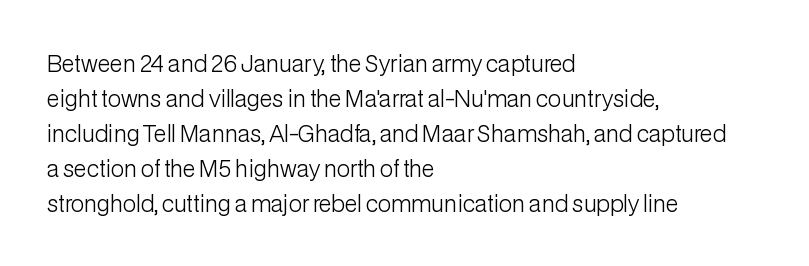
Every stem runs plumb, perpendicular to the baseline. Ink coverage per letter is moderate at most. Does extra space separate the letters? No, they use regular spacing. Line starts are locked; line ends wander. If you measured baseline to baseline, you'd find a middling distance.
